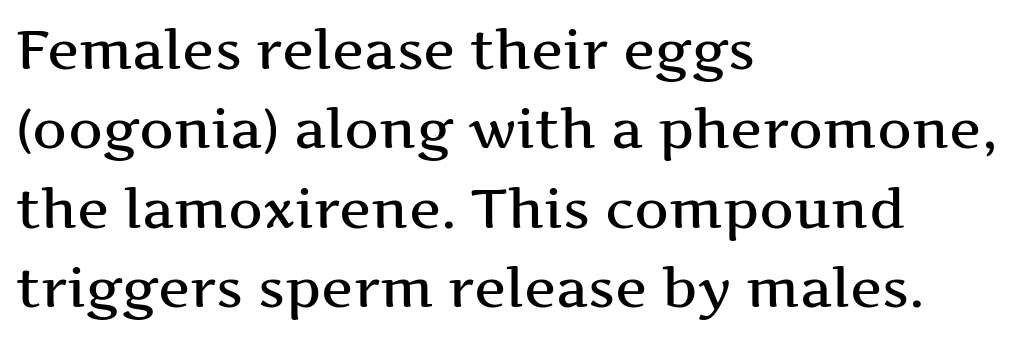
{"serif": "yes", "italic": "no", "width": "wide", "stroke_contrast": "medium", "x_height": "medium", "monospaced": "no", "underline": "no", "align": "left", "line_spacing": "normal", "line_spacing_ratio": 1.47, "letter_spacing": "normal", "letter_spacing_em": 0.0, "glyph_px": 54}
